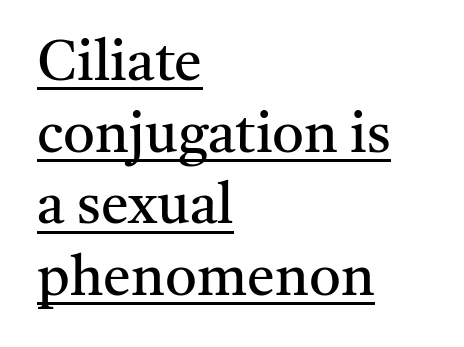
{"serif": "yes", "italic": "no", "bold": "no", "weight": "regular", "width": "normal", "stroke_contrast": "medium", "x_height": "medium", "monospaced": "no", "underline": "yes", "align": "left", "line_spacing": "normal", "line_spacing_ratio": 1.28, "letter_spacing": "normal", "letter_spacing_em": 0.0, "glyph_px": 56}
